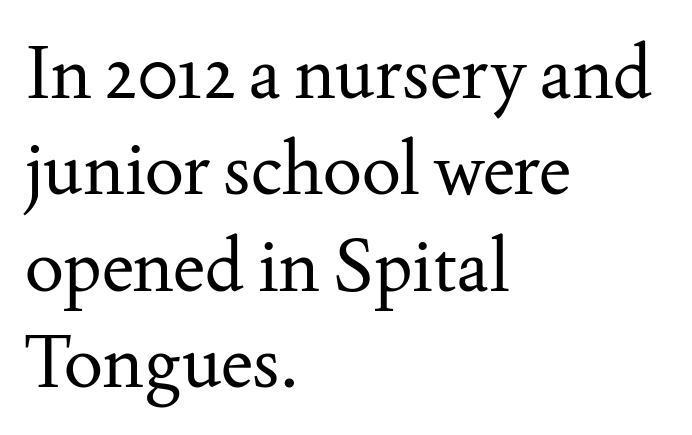
Q: Is the text bold? A: No.
Q: Is the text italic (slanted)? A: No, it is upright.
Q: Is the typeface a serif or a sans-serif typeface? A: Serif.
Q: Is the text underlined? A: No.
Q: How is the paragraph aligned? A: Left-aligned.
Q: Is the spacing between letters normal or unusually wide? A: Normal.
Q: Is the spacing between lines tight, normal or loose? A: Normal.
Q: Width (condensed, normal, or wide)? A: Normal.
Q: Stroke contrast? A: Medium.
Q: x-height? A: Small.
Q: Monospaced? A: No.
